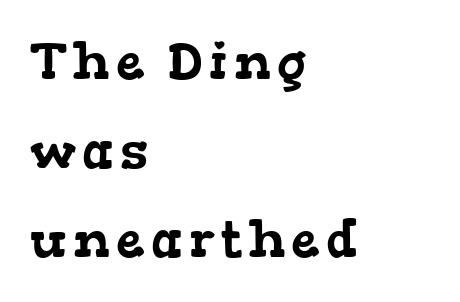
The image shows 51 px wide serif type; set left-aligned, line spacing 1.75x, not underlined; low stroke contrast and a medium x-height.
